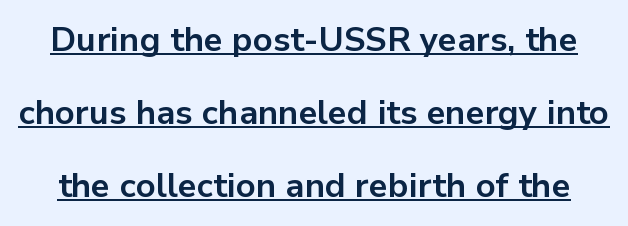
Q: Is the text bold? A: Yes.
Q: Is the text italic (slanted)? A: No, it is upright.
Q: Is the typeface a serif or a sans-serif typeface? A: Sans-serif.
Q: Is the text underlined? A: Yes.
Q: Is the spacing between letters normal or unusually wide? A: Normal.
Q: Is the spacing between lines tight, normal or loose? A: Loose.
Q: Width (condensed, normal, or wide)? A: Normal.
Q: Stroke contrast? A: Low.
Q: x-height? A: Medium.
Q: Monospaced? A: No.
